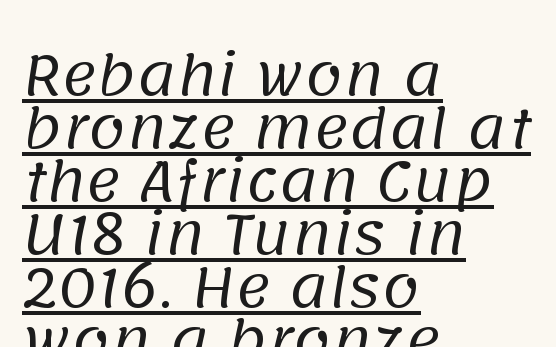
{"serif": "no", "bold": "no", "weight": "regular", "width": "normal", "stroke_contrast": "low", "x_height": "large", "monospaced": "no", "underline": "yes", "align": "left", "line_spacing": "tight", "line_spacing_ratio": 0.98, "letter_spacing": "normal", "letter_spacing_em": 0.0, "glyph_px": 54}
